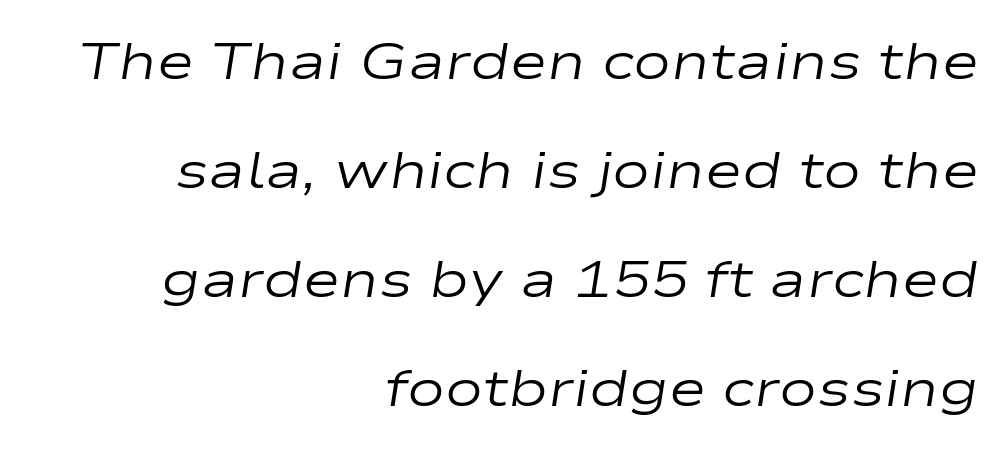
The image shows 51 px regular-weight, wide type, italic (leaning right); set right-aligned, loose line spacing (2.14x), normal letter spacing, not underlined; low stroke contrast and a medium x-height.
